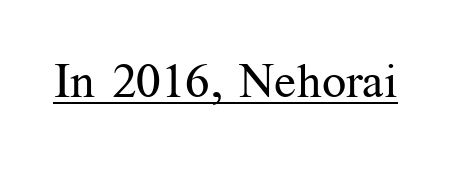
{"serif": "yes", "italic": "no", "bold": "no", "weight": "regular", "width": "normal", "stroke_contrast": "medium", "x_height": "medium", "monospaced": "no", "underline": "yes", "letter_spacing": "normal", "letter_spacing_em": 0.0, "glyph_px": 48}
